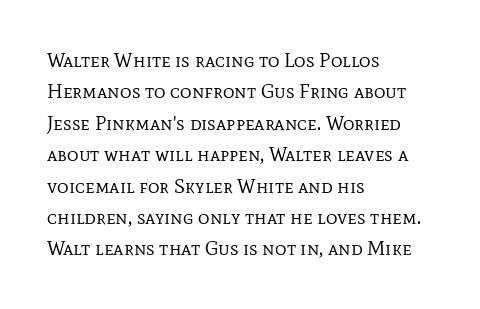
{"italic": "no", "bold": "no", "underline": "no", "align": "left", "line_spacing": "normal", "line_spacing_ratio": 1.57, "letter_spacing": "normal", "letter_spacing_em": 0.0, "glyph_px": 20}
